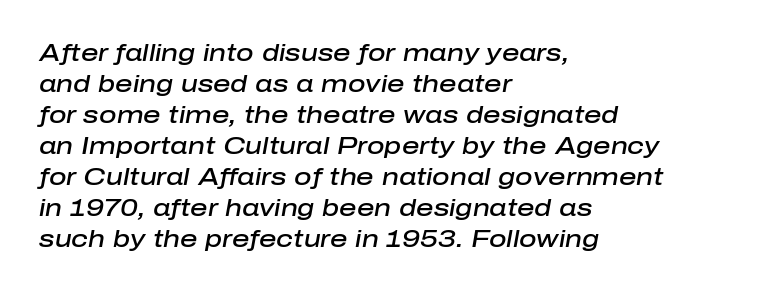
The image shows 24 px text type, italic (leaning right); set left-aligned, normal line spacing (1.29x), normal letter spacing, not underlined.
